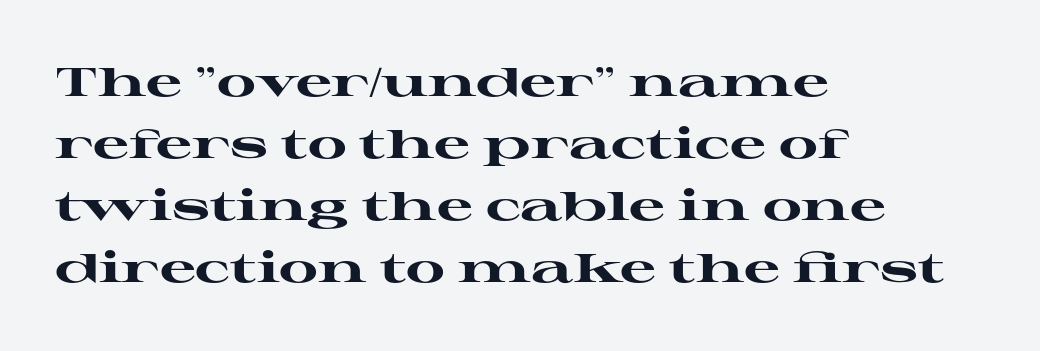
The image shows 40 px heavy, wide serif type, upright; set left-aligned, normal line spacing (1.55x), normal letter spacing, not underlined; high stroke contrast and a medium x-height.
